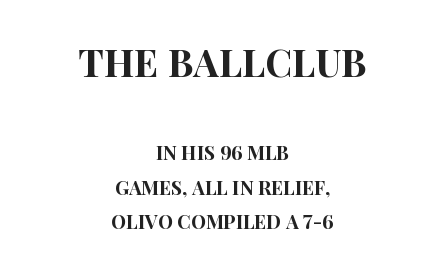
Q: Is the text italic (slanted)? A: No, it is upright.
Q: Is the typeface a serif or a sans-serif typeface? A: Sans-serif.
Q: Is the text underlined? A: No.
Q: How is the paragraph aligned? A: Centered.
Q: Is the spacing between letters normal or unusually wide? A: Normal.
Q: Which block of text is set in a larger size, the first (top) or the second (bottom)? A: The first (top) one.
Q: Width (condensed, normal, or wide)? A: Condensed.
Q: Stroke contrast? A: High.
Q: x-height? A: Large.
Q: Monospaced? A: No.
